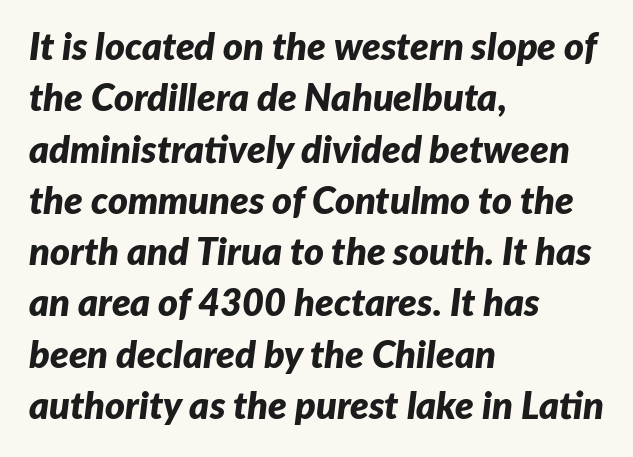
The passage shown stacks its lines at a standard gap. The rendering uses a bold face; every stroke is thick and dark. A typesetter would call this proportional, since set widths differ per character. Observe the ordinary spacing: letters are neighbours, not strangers. Check under the words: just untouched page.
